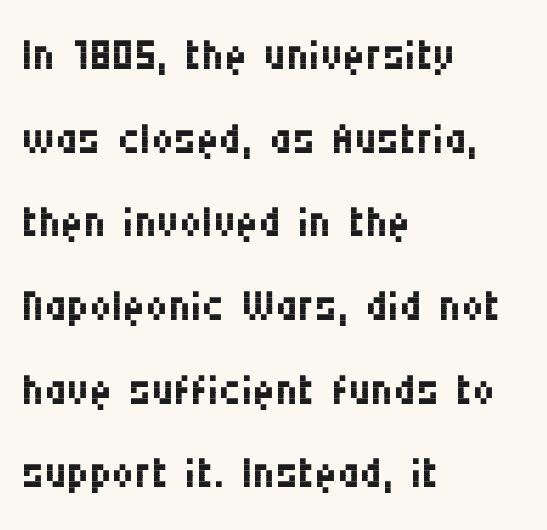
Q: Is the text bold? A: No.
Q: Is the text italic (slanted)? A: No, it is upright.
Q: Is the typeface a serif or a sans-serif typeface? A: Sans-serif.
Q: Is the text underlined? A: No.
Q: How is the paragraph aligned? A: Left-aligned.
Q: Is the spacing between letters normal or unusually wide? A: Normal.
Q: Is the spacing between lines tight, normal or loose? A: Normal.
Q: Width (condensed, normal, or wide)? A: Condensed.
Q: Stroke contrast? A: Medium.
Q: x-height? A: Large.
Q: Monospaced? A: No.
